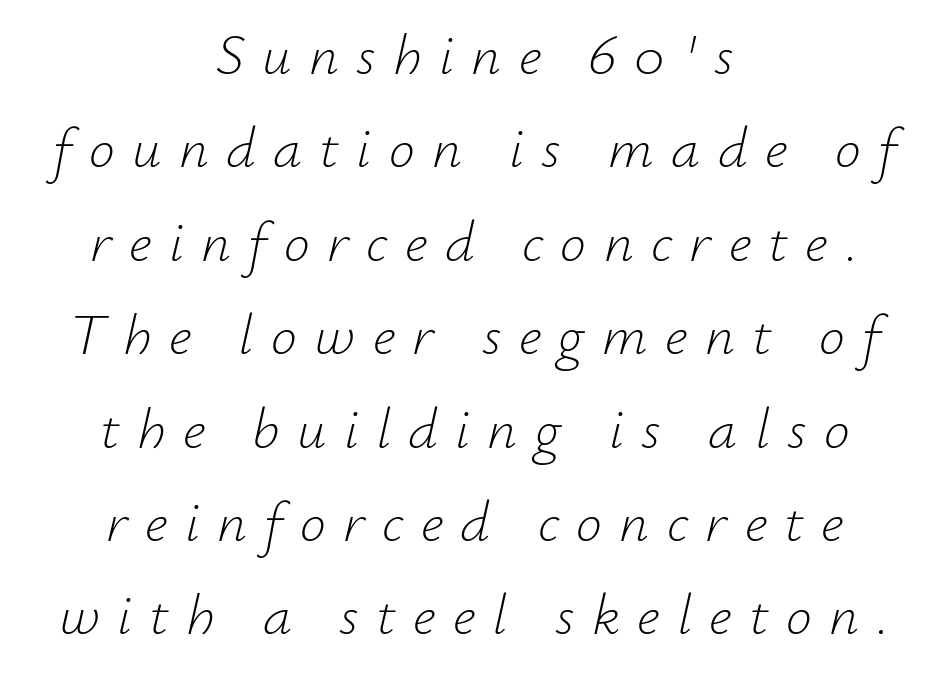
{"italic": "yes", "lean": "right", "slant_degrees": 12, "bold": "no", "weight": "light", "width": "normal", "stroke_contrast": "low", "x_height": "small", "monospaced": "no", "underline": "no", "align": "center", "line_spacing": "normal", "line_spacing_ratio": 1.61, "letter_spacing": "wide", "letter_spacing_em": 0.3, "glyph_px": 58}
